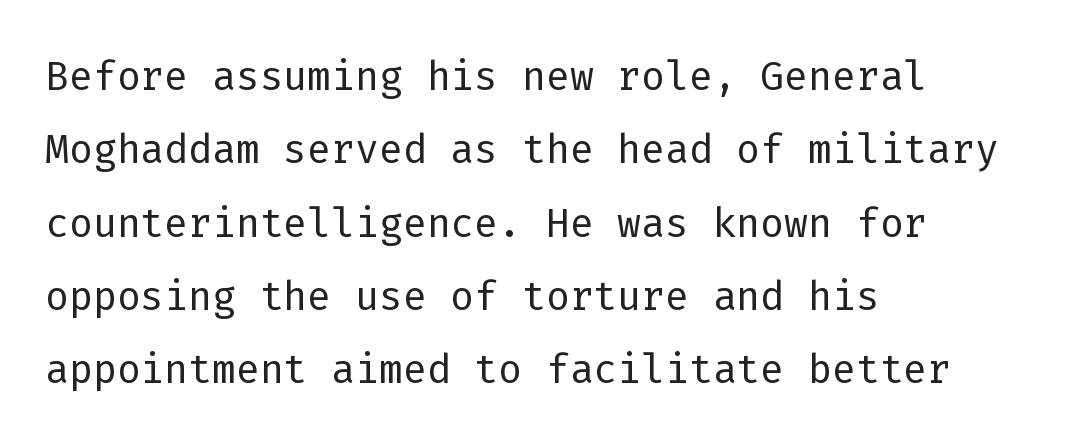
{"serif": "no", "italic": "no", "bold": "no", "weight": "light", "width": "normal", "stroke_contrast": "low", "x_height": "medium", "monospaced": "yes", "underline": "no", "align": "left", "line_spacing": "normal", "line_spacing_ratio": 1.31, "letter_spacing": "normal", "letter_spacing_em": 0.0, "glyph_px": 56}
